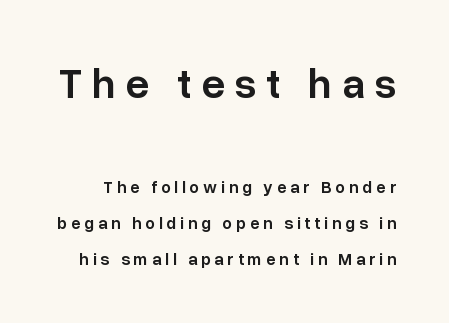
{"serif": "no", "italic": "no", "bold": "semi", "weight": "semibold", "width": "normal", "stroke_contrast": "low", "x_height": "medium", "monospaced": "no", "underline": "no", "line_spacing": "loose", "line_spacing_ratio": 2.11, "letter_spacing": "wide", "letter_spacing_em": 0.23, "larger_block": "first", "size_ratio": 2.47, "glyph_px": 42}
